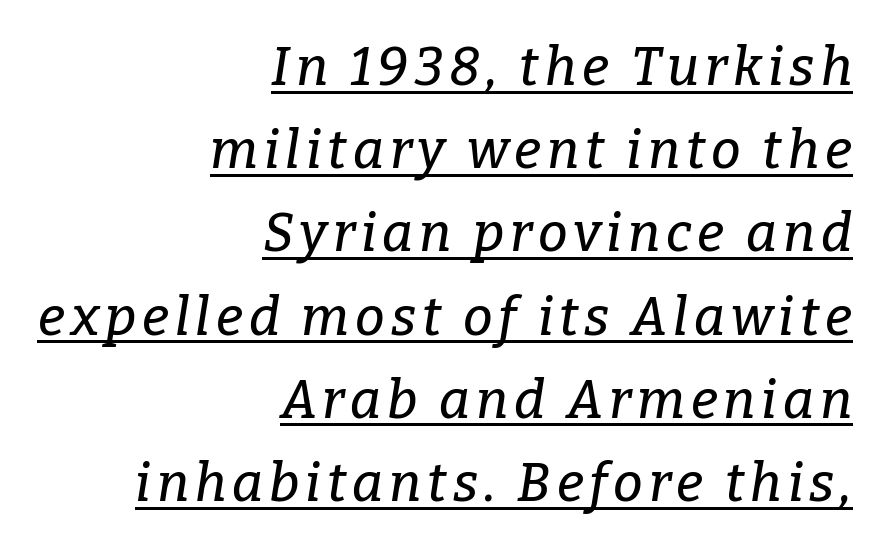
{"serif": "yes", "italic": "yes", "lean": "right", "slant_degrees": 9, "width": "normal", "stroke_contrast": "low", "x_height": "medium", "monospaced": "no", "underline": "yes", "align": "right", "line_spacing": "normal", "line_spacing_ratio": 1.57, "glyph_px": 53}
